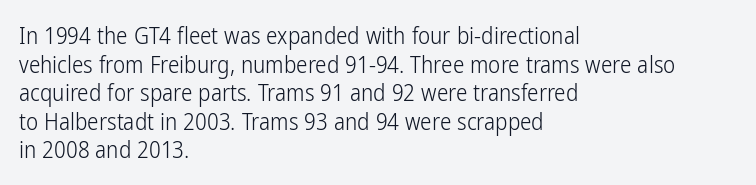
Q: Is the text bold? A: No.
Q: Is the text italic (slanted)? A: No, it is upright.
Q: Is the text underlined? A: No.
Q: How is the paragraph aligned? A: Left-aligned.
Q: Is the spacing between letters normal or unusually wide? A: Normal.
